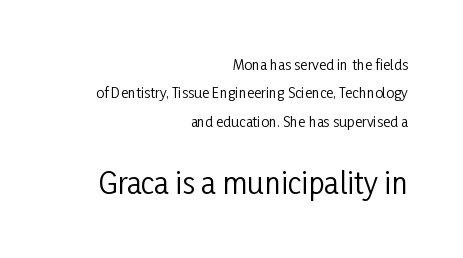
Q: Is the text bold? A: No.
Q: Is the text italic (slanted)? A: No, it is upright.
Q: Is the typeface a serif or a sans-serif typeface? A: Sans-serif.
Q: Is the text underlined? A: No.
Q: How is the paragraph aligned? A: Right-aligned.
Q: Is the spacing between letters normal or unusually wide? A: Normal.
Q: Is the spacing between lines tight, normal or loose? A: Loose.
Q: Which block of text is set in a larger size, the first (top) or the second (bottom)? A: The second (bottom) one.
Q: Width (condensed, normal, or wide)? A: Condensed.
Q: Stroke contrast? A: Low.
Q: x-height? A: Medium.
Q: Monospaced? A: No.
